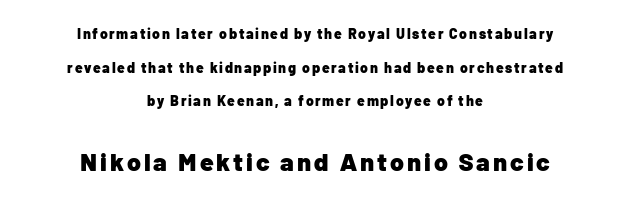
Check under the words: just untouched page. The designer gave the closing block more size than the opening block. Upright lettering throughout. Compared with an ordinary text face, these strokes are far heavier — a full bold. The paragraph has two soft edges and a firm central axis. What's the leading like? Stretched, with rows far apart.
